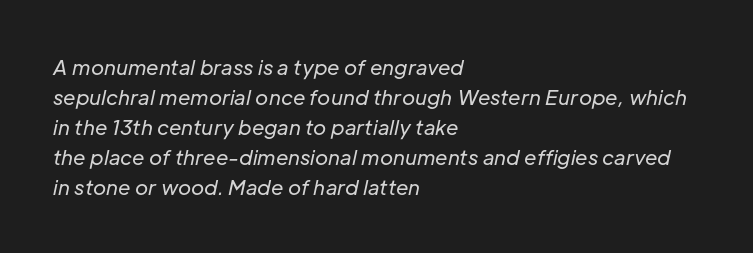
{"italic": "yes", "lean": "right", "slant_degrees": 12, "bold": "no", "underline": "no", "align": "left", "line_spacing": "normal", "line_spacing_ratio": 1.5, "letter_spacing": "normal", "letter_spacing_em": 0.0, "glyph_px": 20}
